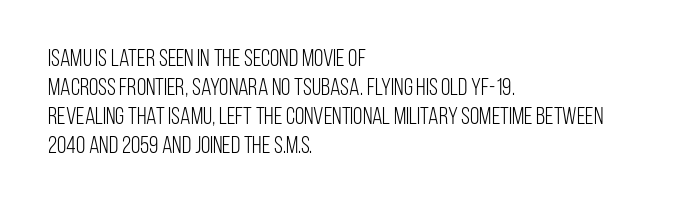
Q: Is the text bold? A: No.
Q: Is the text italic (slanted)? A: No, it is upright.
Q: Is the text underlined? A: No.
Q: How is the paragraph aligned? A: Left-aligned.
Q: Is the spacing between letters normal or unusually wide? A: Normal.
